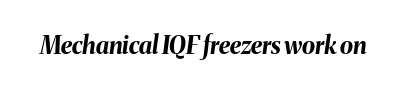
{"italic": "yes", "lean": "right", "slant_degrees": 8, "bold": "yes", "underline": "no", "letter_spacing": "normal", "letter_spacing_em": 0.0, "glyph_px": 24}
